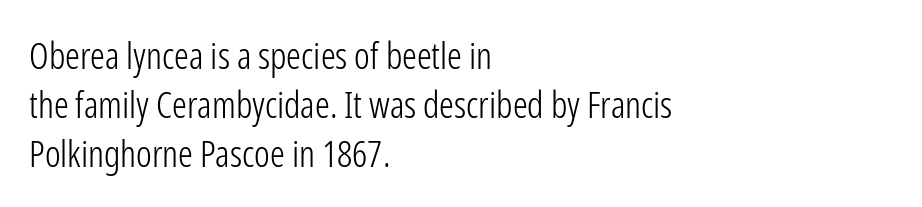
Q: Is the text bold? A: No.
Q: Is the text italic (slanted)? A: No, it is upright.
Q: Is the typeface a serif or a sans-serif typeface? A: Sans-serif.
Q: Is the text underlined? A: No.
Q: How is the paragraph aligned? A: Left-aligned.
Q: Is the spacing between letters normal or unusually wide? A: Normal.
Q: Is the spacing between lines tight, normal or loose? A: Normal.
Q: Width (condensed, normal, or wide)? A: Condensed.
Q: Stroke contrast? A: Low.
Q: x-height? A: Medium.
Q: Monospaced? A: No.
